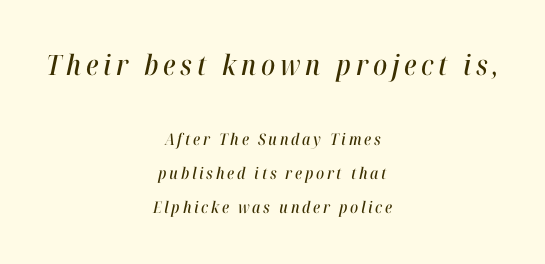
The image shows 28 px condensed type, italic (leaning right); set centered, loose line spacing (2.13x), not underlined; the first (top) block is 1.75x larger; high stroke contrast and a medium x-height.
